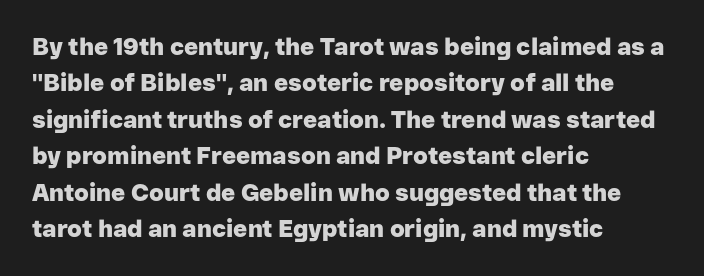
{"italic": "no", "bold": "yes", "underline": "no", "align": "left", "line_spacing": "normal", "line_spacing_ratio": 1.52, "letter_spacing": "normal", "letter_spacing_em": 0.0, "glyph_px": 24}
